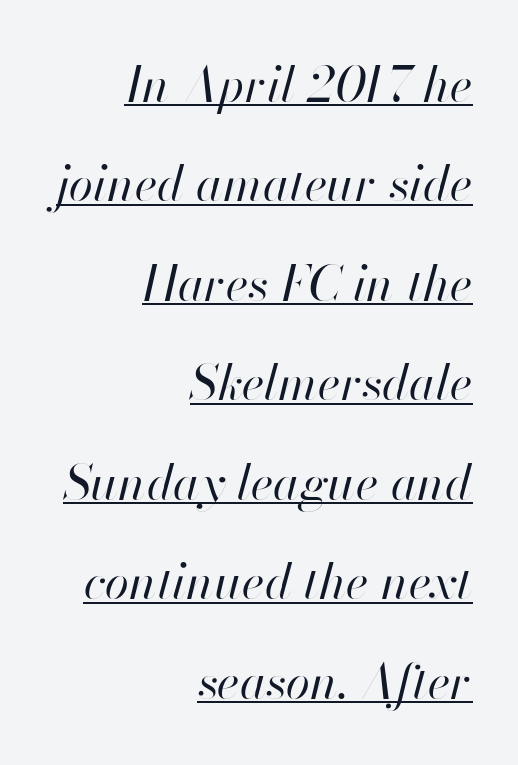
The compositor pushed each line to the right boundary. The typesetting does not lean heavy: it is not bold. In terms of letterspacing, this is plain default setting. Italic? Definitely — the glyphs are oblique. Every word sits above its own underline. Here the designer chose a conventional face with non-uniform glyph widths.
